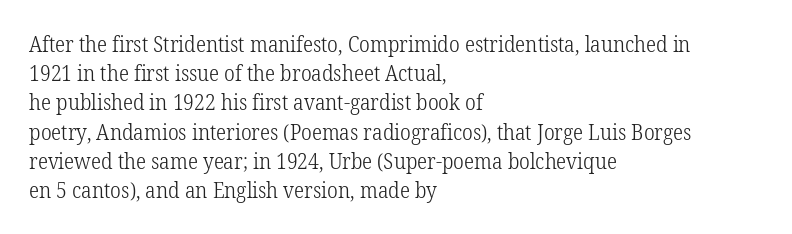
{"italic": "no", "bold": "no", "underline": "no", "align": "left", "line_spacing": "normal", "line_spacing_ratio": 1.39, "letter_spacing": "normal", "letter_spacing_em": 0.0, "glyph_px": 21}
